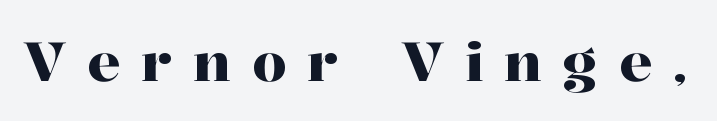
Q: Is the text italic (slanted)? A: No, it is upright.
Q: Is the typeface a serif or a sans-serif typeface? A: Serif.
Q: Is the text underlined? A: No.
Q: Is the spacing between letters normal or unusually wide? A: Unusually wide.
Q: Width (condensed, normal, or wide)? A: Normal.
Q: Stroke contrast? A: High.
Q: x-height? A: Medium.
Q: Monospaced? A: No.
